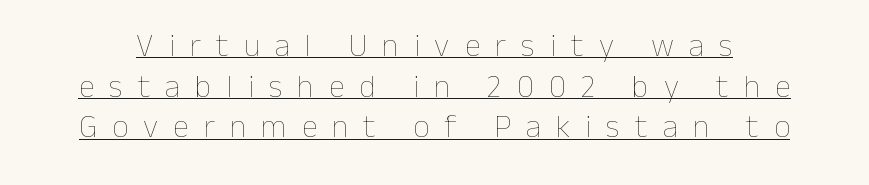
Q: Is the text bold? A: No.
Q: Is the text italic (slanted)? A: No, it is upright.
Q: Is the text underlined? A: Yes.
Q: Is the spacing between letters normal or unusually wide? A: Unusually wide.
Q: Is the spacing between lines tight, normal or loose? A: Normal.
Q: Width (condensed, normal, or wide)? A: Normal.
Q: Stroke contrast? A: Low.
Q: x-height? A: Medium.
Q: Monospaced? A: No.
